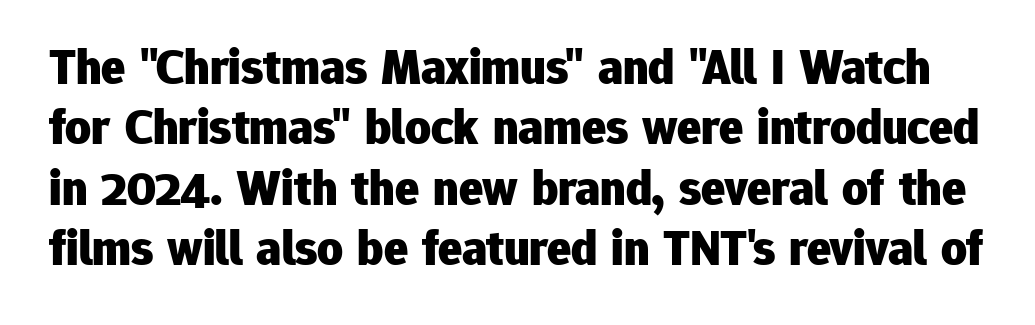
The image shows 50 px heavy sans-serif type, upright; set line spacing 1.21x, normal letter spacing, not underlined; low stroke contrast and a medium x-height.
